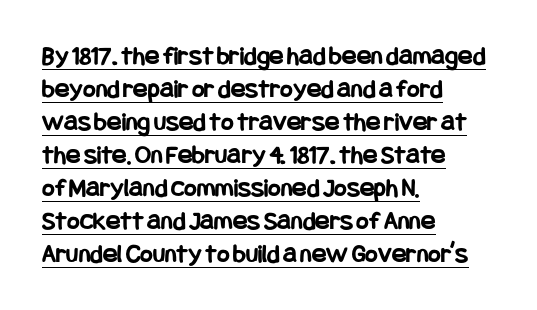
The image shows 27 px bold type, upright; set left-aligned, line spacing 1.22x, normal letter spacing, underlined.
